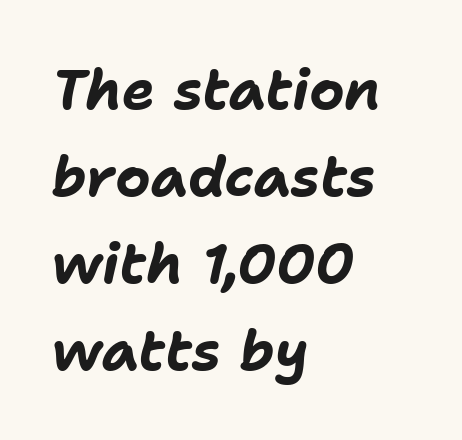
{"italic": "yes", "lean": "right", "slant_degrees": 11, "bold": "yes", "weight": "bold", "width": "normal", "stroke_contrast": "low", "x_height": "medium", "monospaced": "no", "underline": "no", "align": "left", "line_spacing": "normal", "line_spacing_ratio": 1.58, "letter_spacing": "normal", "letter_spacing_em": 0.0, "glyph_px": 55}
